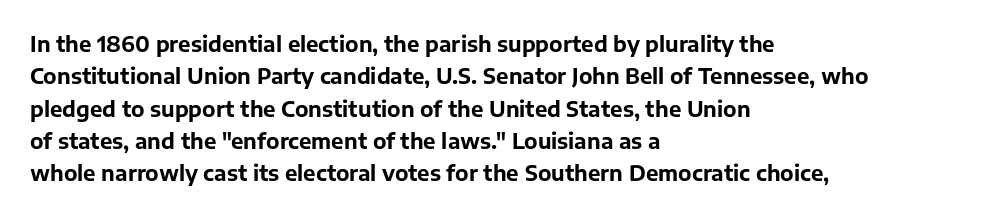
{"italic": "no", "bold": "yes", "underline": "no", "align": "left", "line_spacing": "normal", "line_spacing_ratio": 1.54, "letter_spacing": "normal", "letter_spacing_em": 0.0, "glyph_px": 21}
